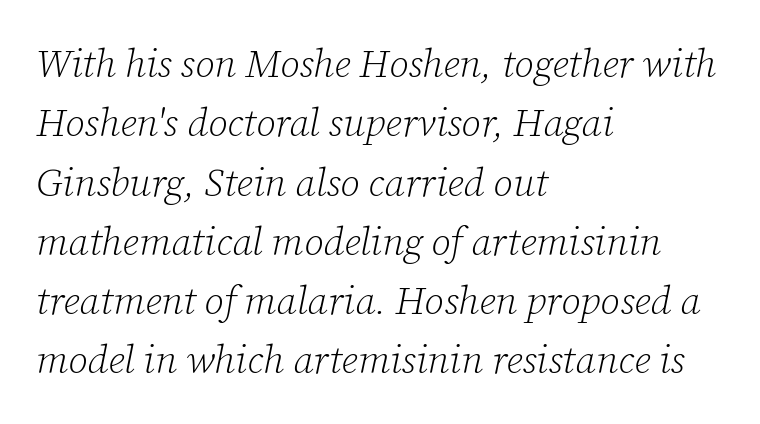
Q: Is the text bold? A: No.
Q: Is the text italic (slanted)? A: Yes, it leans right by about 12 degrees.
Q: Is the typeface a serif or a sans-serif typeface? A: Serif.
Q: Is the text underlined? A: No.
Q: How is the paragraph aligned? A: Left-aligned.
Q: Is the spacing between letters normal or unusually wide? A: Normal.
Q: Is the spacing between lines tight, normal or loose? A: Normal.
Q: Width (condensed, normal, or wide)? A: Normal.
Q: Stroke contrast? A: Low.
Q: x-height? A: Medium.
Q: Monospaced? A: No.
